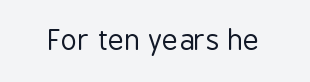
{"serif": "no", "italic": "no", "bold": "no", "weight": "regular", "width": "condensed", "stroke_contrast": "low", "x_height": "medium", "monospaced": "no", "underline": "no", "letter_spacing": "normal", "letter_spacing_em": 0.0, "glyph_px": 28}
